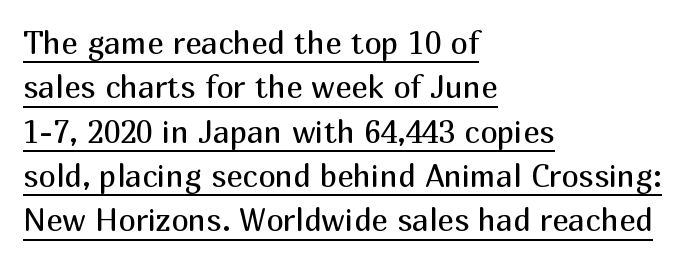
This block has exactly the height ordinary leading produces. Note the varied advance widths — an 'i' is clearly narrower than an 'm'. These lines stack with their left ends in a neat column. Emphasis is given by a line drawn under the lettering. The type family on display is of the sans-serif kind.
